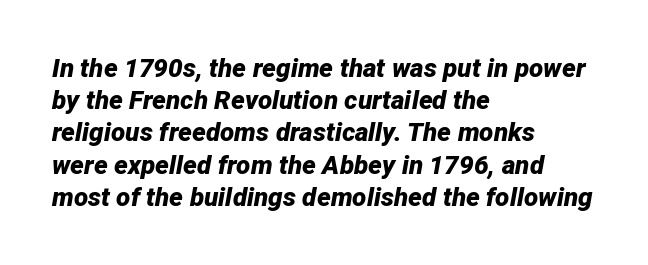
The image shows 26 px bold type, italic (leaning right); set left-aligned, line spacing 1.24x, normal letter spacing, not underlined.
